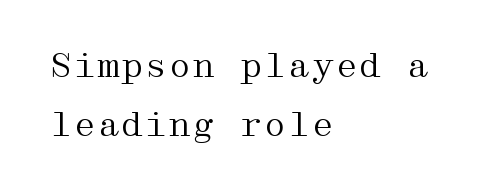
Q: Is the text bold? A: No.
Q: Is the text italic (slanted)? A: No, it is upright.
Q: Is the typeface a serif or a sans-serif typeface? A: Serif.
Q: Is the text underlined? A: No.
Q: How is the paragraph aligned? A: Left-aligned.
Q: Is the spacing between letters normal or unusually wide? A: Normal.
Q: Width (condensed, normal, or wide)? A: Wide.
Q: Stroke contrast? A: Medium.
Q: x-height? A: Medium.
